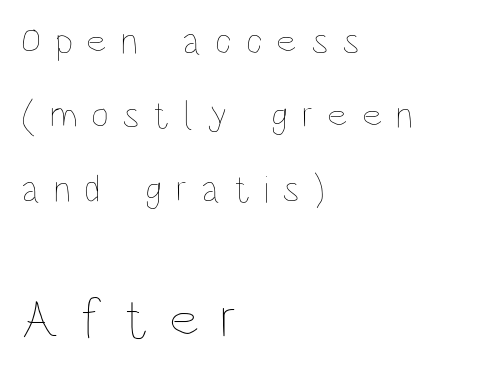
{"italic": "no", "bold": "no", "weight": "thin", "width": "condensed", "stroke_contrast": "low", "x_height": "large", "monospaced": "no", "underline": "no", "align": "left", "line_spacing": "loose", "line_spacing_ratio": 1.9, "letter_spacing": "wide", "letter_spacing_em": 0.35, "larger_block": "second", "size_ratio": 1.49, "glyph_px": 58}
